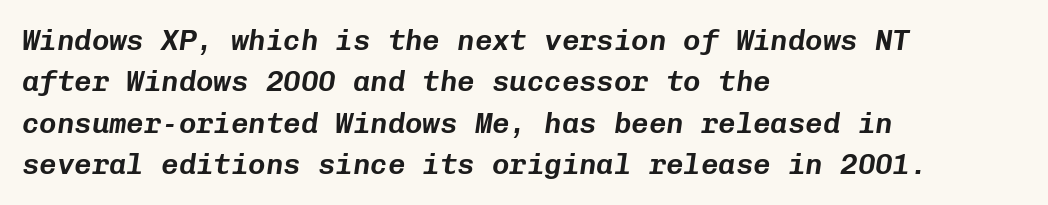
Line starts are locked; line ends wander. Check under the words: just untouched page. Letter spacing: default. The passage shown is typed in a monospace face where columns stay perfectly aligned.
